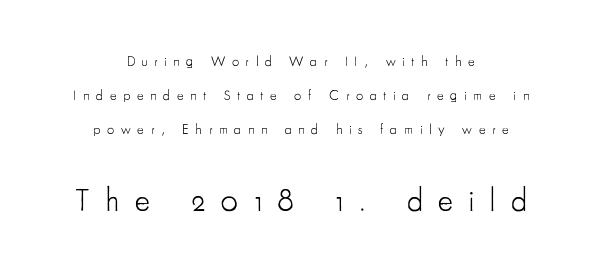
The image shows 32 px light, condensed sans-serif type, upright; set centered, loose line spacing (2.44x), unusually wide letter spacing (+0.48 em), not underlined; the second (bottom) block is 2.29x larger; low stroke contrast and a small x-height.
